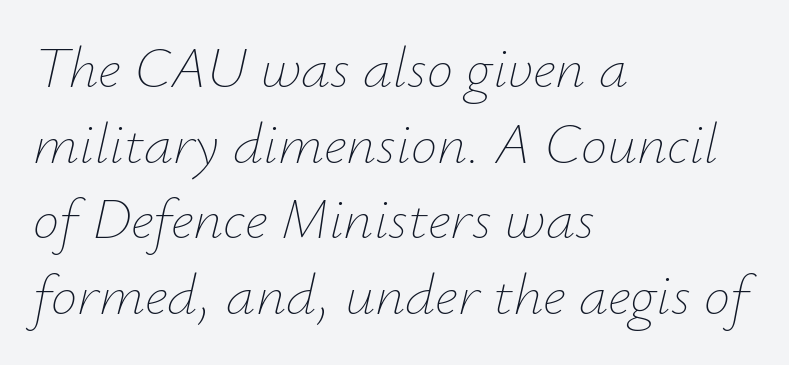
{"italic": "yes", "lean": "right", "slant_degrees": 12, "bold": "no", "weight": "thin", "width": "normal", "stroke_contrast": "low", "x_height": "small", "monospaced": "no", "underline": "no", "align": "left", "line_spacing": "normal", "line_spacing_ratio": 1.28, "letter_spacing": "normal", "letter_spacing_em": 0.0, "glyph_px": 59}
